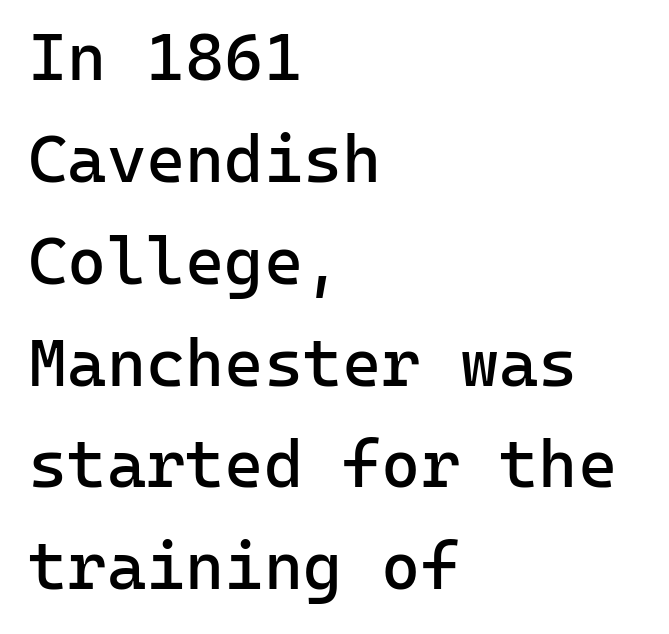
{"serif": "no", "italic": "no", "bold": "no", "weight": "regular", "width": "normal", "stroke_contrast": "low", "x_height": "medium", "monospaced": "yes", "underline": "no", "align": "left", "line_spacing": "normal", "line_spacing_ratio": 1.52, "letter_spacing": "normal", "letter_spacing_em": 0.0, "glyph_px": 67}
